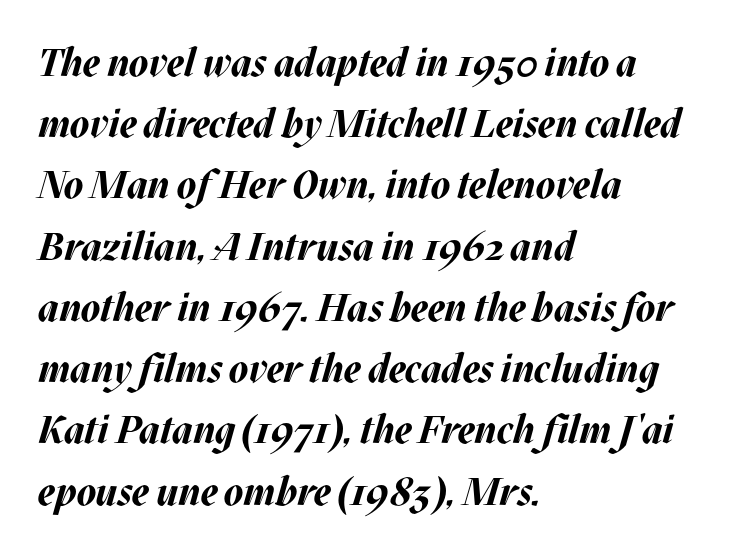
The image shows 39 px bold type, italic (leaning right); set left-aligned, normal line spacing (1.57x), normal letter spacing, not underlined; medium stroke contrast and a large x-height.
